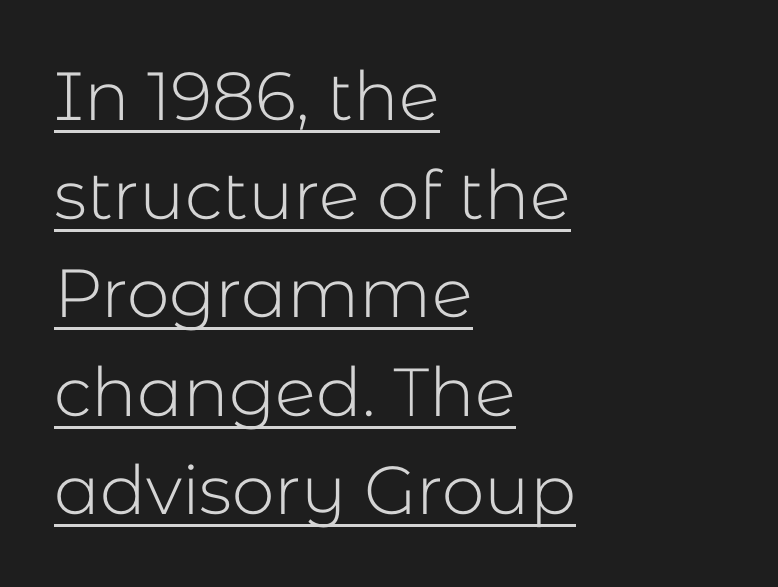
{"serif": "no", "italic": "no", "bold": "no", "weight": "light", "width": "normal", "stroke_contrast": "low", "x_height": "medium", "monospaced": "no", "underline": "yes", "align": "left", "line_spacing": "normal", "line_spacing_ratio": 1.45, "letter_spacing": "normal", "letter_spacing_em": 0.0, "glyph_px": 68}
